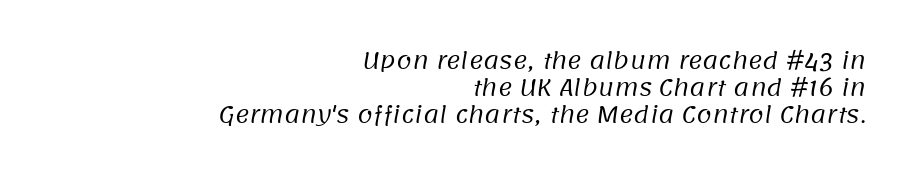
{"bold": "no", "underline": "no", "align": "right", "line_spacing_ratio": 1.23, "letter_spacing": "normal", "letter_spacing_em": 0.0, "glyph_px": 22}
